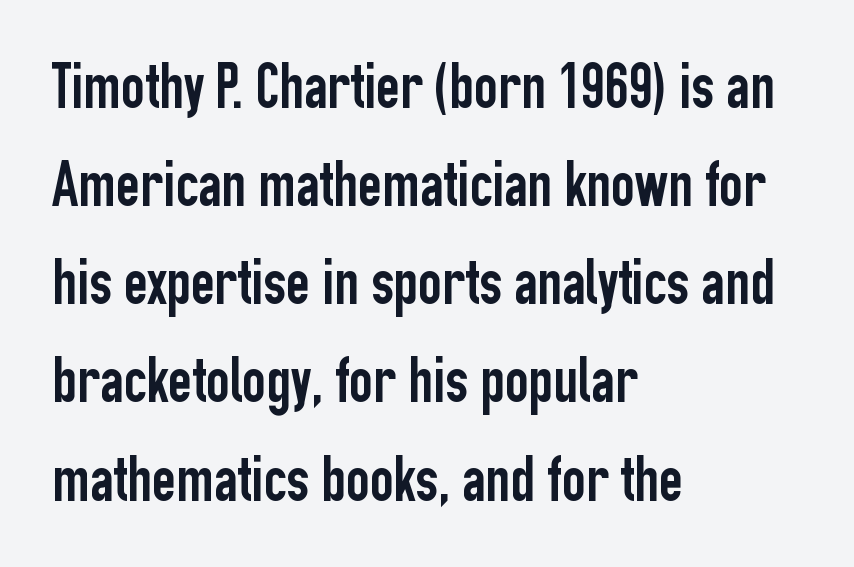
Q: Is the text italic (slanted)? A: No, it is upright.
Q: Is the typeface a serif or a sans-serif typeface? A: Sans-serif.
Q: Is the text underlined? A: No.
Q: How is the paragraph aligned? A: Left-aligned.
Q: Is the spacing between letters normal or unusually wide? A: Normal.
Q: Is the spacing between lines tight, normal or loose? A: Normal.
Q: Width (condensed, normal, or wide)? A: Condensed.
Q: Stroke contrast? A: Low.
Q: x-height? A: Medium.
Q: Monospaced? A: No.
